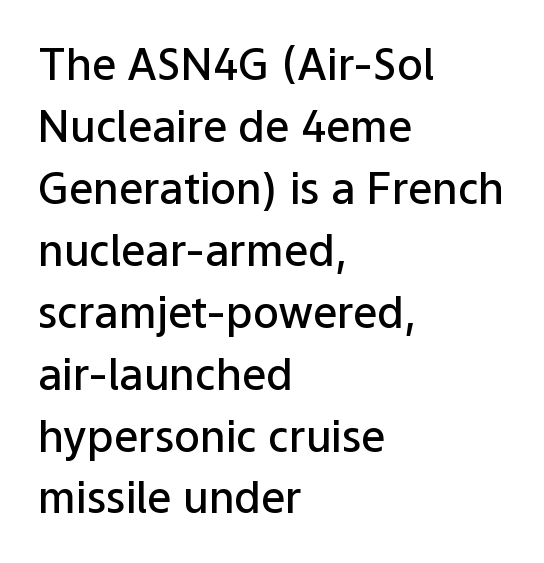
The image shows 43 px semibold sans-serif type, upright; set left-aligned, normal line spacing (1.44x), normal letter spacing, not underlined; low stroke contrast and a medium x-height.
